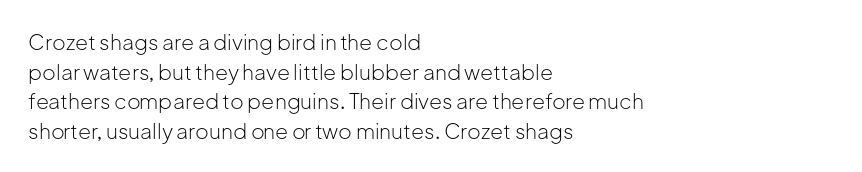
Quick note: underline off. Do the letters lean? They stand straight. The text block is weighted toward the left margin, trailing off unevenly rightward. This rendering leaves character spacing at its baseline value. Vertical spacing — default.
